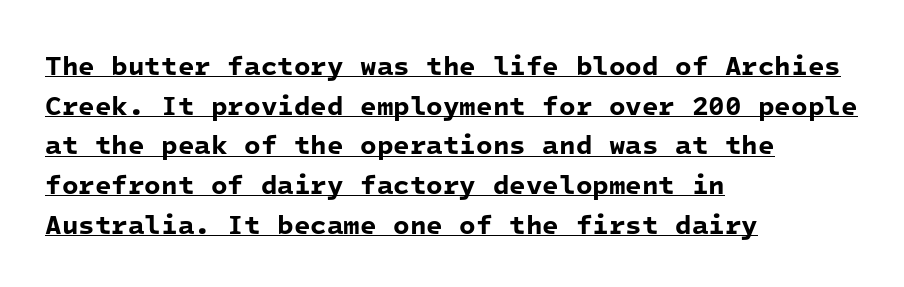
{"bold": "yes", "underline": "yes", "align": "left", "line_spacing": "normal", "line_spacing_ratio": 1.47, "letter_spacing": "normal", "letter_spacing_em": 0.0, "glyph_px": 27}
